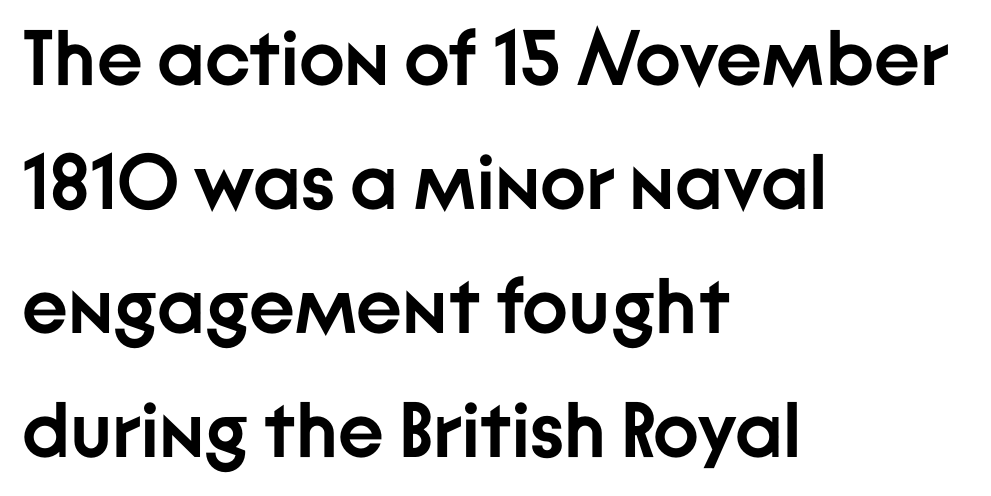
The image shows 78 px semibold sans-serif type, upright; set left-aligned, normal line spacing (1.59x), normal letter spacing, not underlined; low stroke contrast and a medium x-height.
